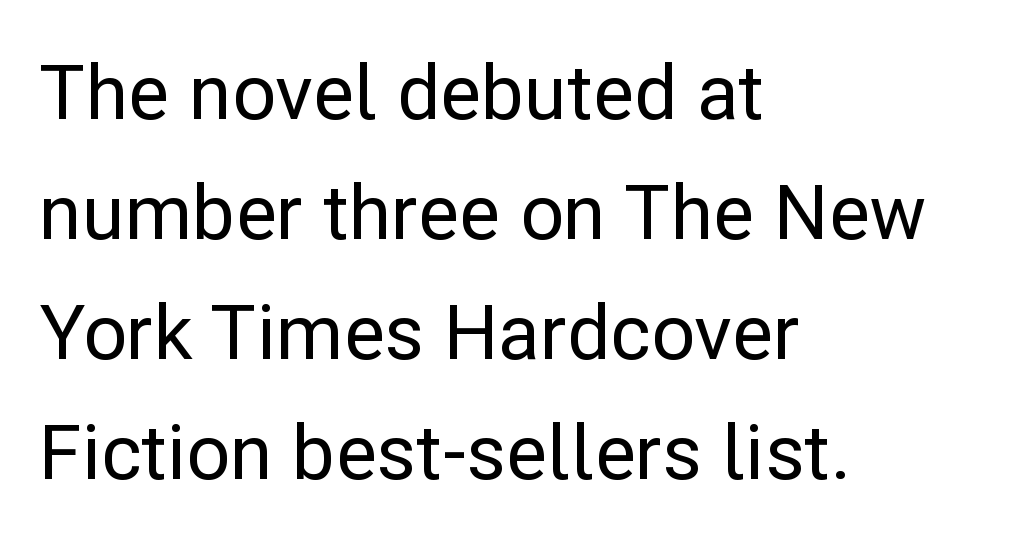
{"serif": "no", "italic": "no", "width": "normal", "stroke_contrast": "low", "x_height": "medium", "monospaced": "no", "underline": "no", "align": "left", "line_spacing": "normal", "line_spacing_ratio": 1.58, "letter_spacing": "normal", "letter_spacing_em": 0.0, "glyph_px": 76}
